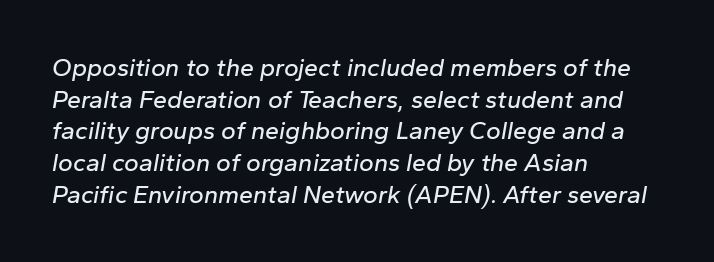
The image shows 25 px text type, italic (leaning right); set left-aligned, normal line spacing (1.27x), normal letter spacing, not underlined.
